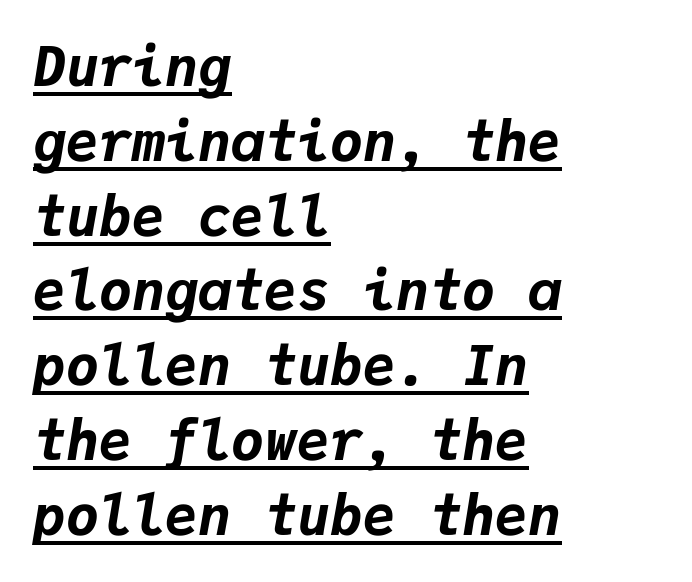
{"italic": "yes", "lean": "right", "slant_degrees": 9, "bold": "yes", "weight": "bold", "width": "normal", "stroke_contrast": "low", "x_height": "medium", "monospaced": "yes", "underline": "yes", "align": "left", "line_spacing": "normal", "line_spacing_ratio": 1.36, "letter_spacing": "normal", "letter_spacing_em": 0.0, "glyph_px": 55}
